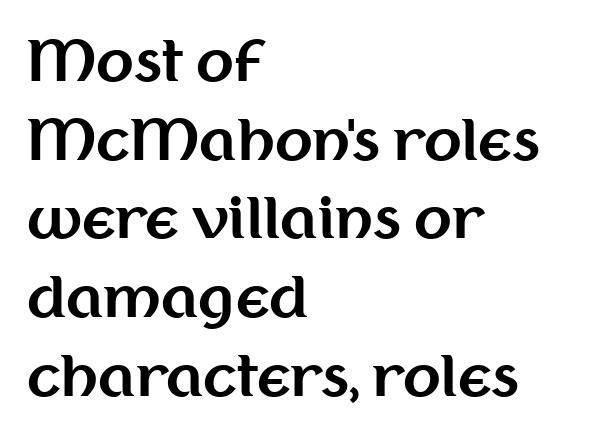
In terms of posture, this sample is upright. The rendering anchors every line to the left-hand side. The space directly below the letters is spotless. Students, this is bold: see how much ink each stroke carries. Caption: standard tracking, unaltered.
